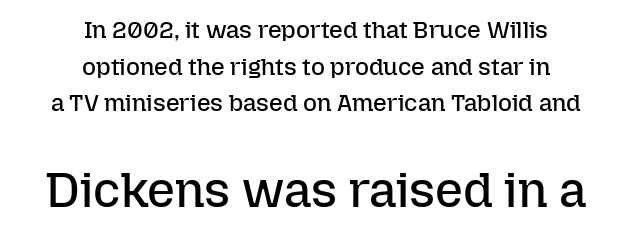
The image shows 49 px regular-weight type, upright; set centered, normal line spacing (1.53x), normal letter spacing, not underlined; the second (bottom) block is 2.04x larger; low stroke contrast and a medium x-height.
